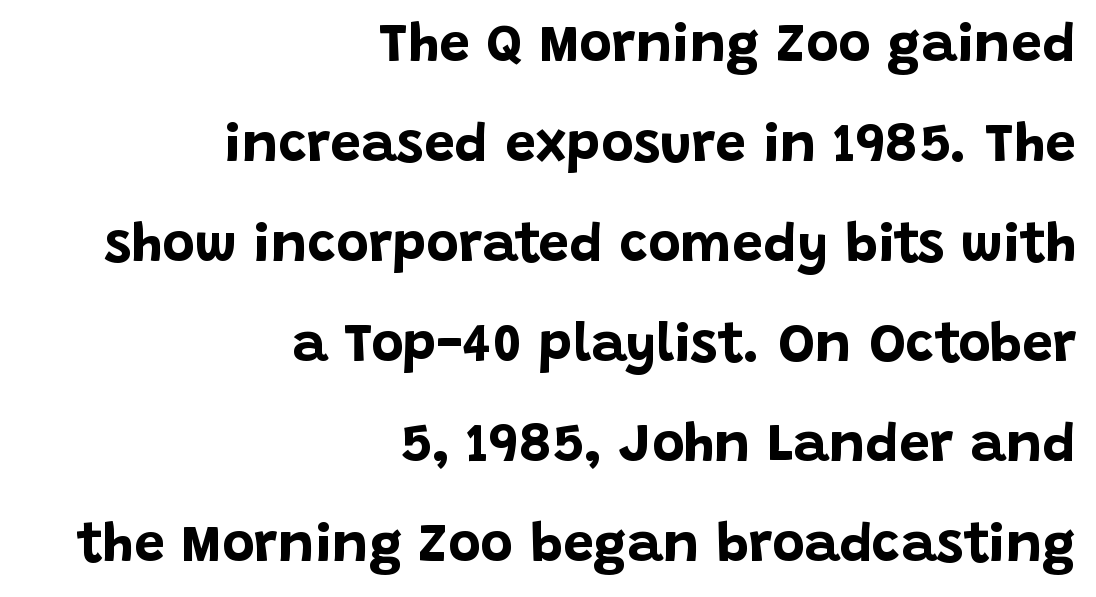
Here the designer chose a conventional face with non-uniform glyph widths. Horizontally, the lines are justified to the trailing edge only. Is this a sans? Yes — the strokes have no serifs. Every stem runs plumb, perpendicular to the baseline. The foot of each line stays bare and open. Observe the ordinary spacing: letters are neighbours, not strangers.
